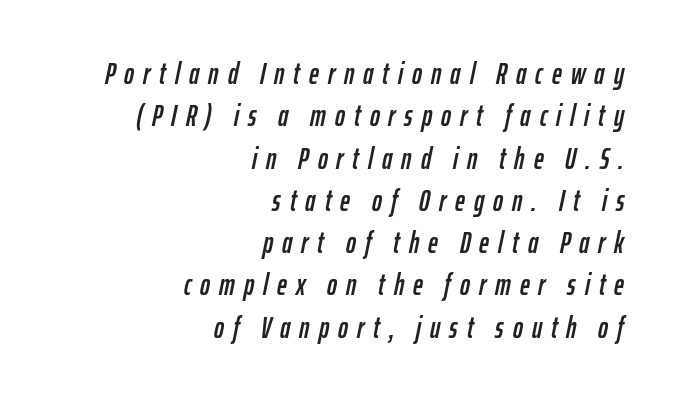
Q: Is the text italic (slanted)? A: Yes, it leans right by about 12 degrees.
Q: Is the text underlined? A: No.
Q: How is the paragraph aligned? A: Right-aligned.
Q: Is the spacing between letters normal or unusually wide? A: Unusually wide.
Q: Is the spacing between lines tight, normal or loose? A: Normal.
Q: Width (condensed, normal, or wide)? A: Condensed.
Q: Stroke contrast? A: Low.
Q: x-height? A: Medium.
Q: Monospaced? A: No.
